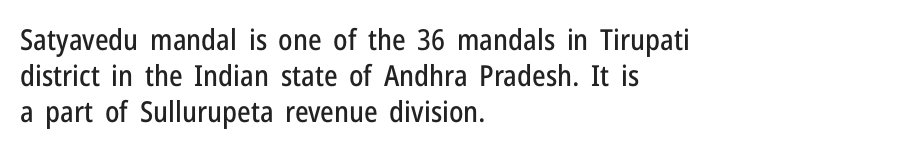
Q: Is the text italic (slanted)? A: No, it is upright.
Q: Is the typeface a serif or a sans-serif typeface? A: Sans-serif.
Q: Is the text underlined? A: No.
Q: How is the paragraph aligned? A: Left-aligned.
Q: Is the spacing between letters normal or unusually wide? A: Normal.
Q: Width (condensed, normal, or wide)? A: Condensed.
Q: Stroke contrast? A: Low.
Q: x-height? A: Medium.
Q: Monospaced? A: No.
